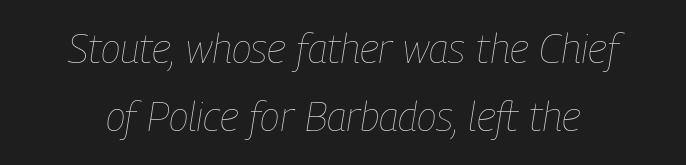
The image shows 41 px thin, condensed type, italic (leaning right); set normal line spacing (1.67x), normal letter spacing, not underlined; low stroke contrast and a medium x-height.
